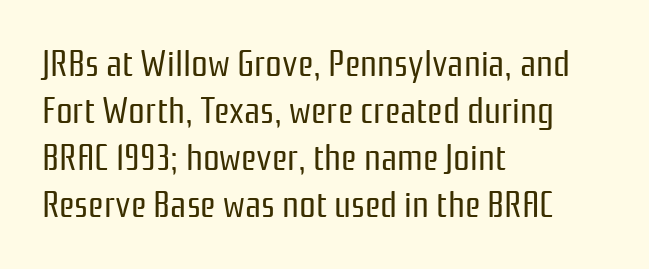
What kind of face is this? One without serifs — a sans. Compared with typical paragraphs, the rows here are spaced about the same. The string is rendered with underlining switched off. Notice how the passage keeps a crisp vertical edge on the left only. Think of a printed novel: that variable character pitch is what you see here.
